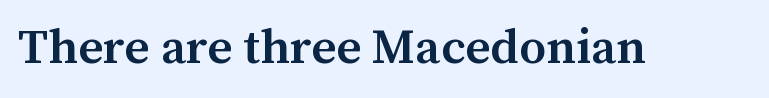
Q: Is the text bold? A: Semi-bold.
Q: Is the text italic (slanted)? A: No, it is upright.
Q: Is the typeface a serif or a sans-serif typeface? A: Serif.
Q: Is the text underlined? A: No.
Q: Is the spacing between letters normal or unusually wide? A: Normal.
Q: Width (condensed, normal, or wide)? A: Normal.
Q: Stroke contrast? A: Medium.
Q: x-height? A: Medium.
Q: Monospaced? A: No.
